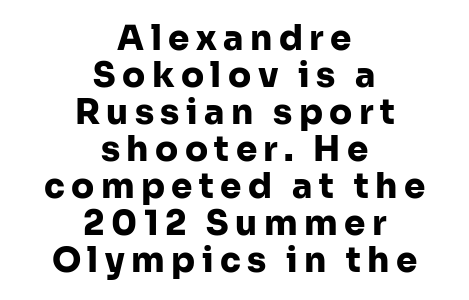
The image shows 34 px heavy sans-serif type, upright; set centered, tight line spacing (1.09x), not underlined; low stroke contrast and a medium x-height.
